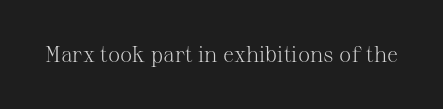
The image shows 22 px text type, upright; set normal letter spacing, not underlined.
